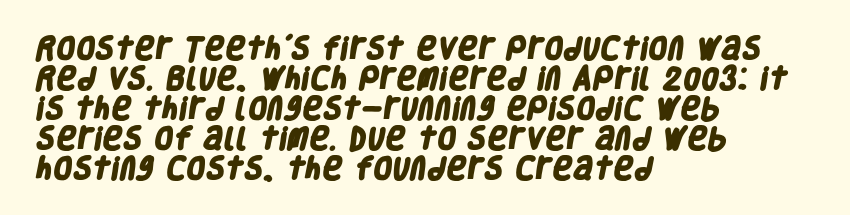
The image shows 25 px bold type; set left-aligned, line spacing 1.2x, normal letter spacing, not underlined.
